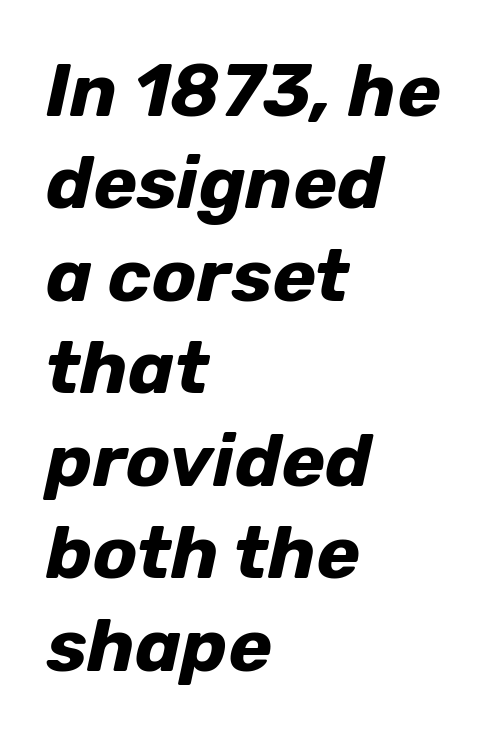
The image shows 74 px bold type, italic (leaning right); set left-aligned, normal line spacing (1.25x), normal letter spacing, not underlined; low stroke contrast and a medium x-height.
